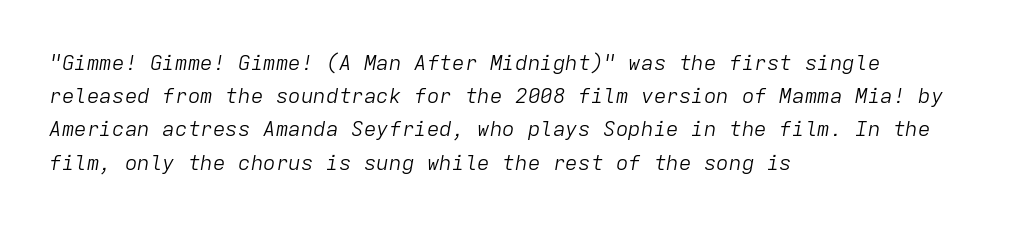
The image shows 21 px text type, italic (leaning right); set left-aligned, normal line spacing (1.58x), normal letter spacing, not underlined.
